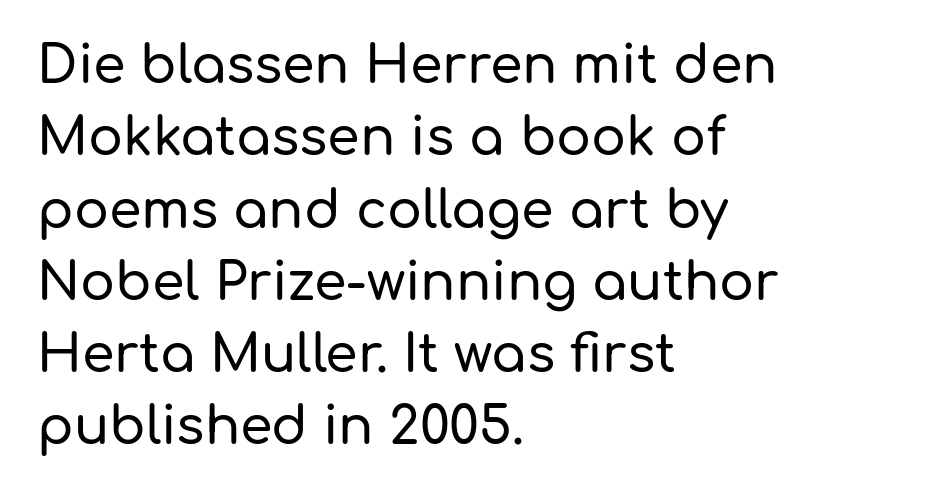
{"serif": "no", "italic": "no", "width": "normal", "stroke_contrast": "low", "x_height": "medium", "monospaced": "no", "underline": "no", "align": "left", "line_spacing": "normal", "line_spacing_ratio": 1.39, "letter_spacing": "normal", "letter_spacing_em": 0.0, "glyph_px": 52}
